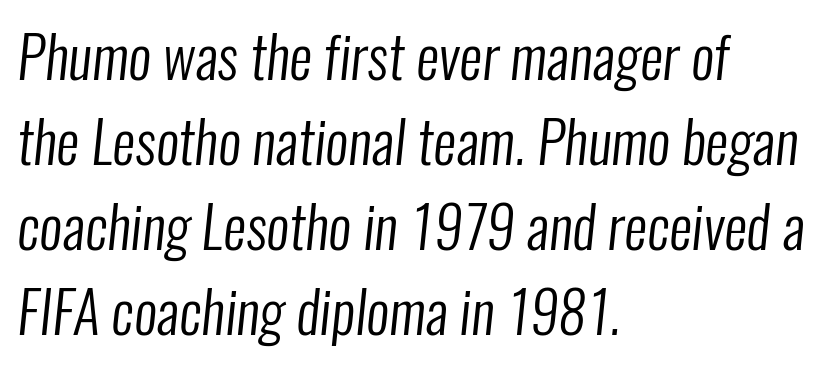
The image shows 57 px regular-weight, condensed sans-serif type; set left-aligned, normal line spacing (1.49x), normal letter spacing, not underlined; low stroke contrast and a medium x-height.
